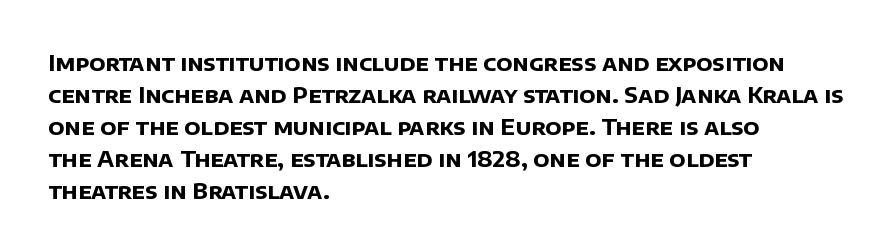
{"bold": "yes", "underline": "no", "align": "left", "line_spacing": "normal", "line_spacing_ratio": 1.45, "letter_spacing": "normal", "letter_spacing_em": 0.0, "glyph_px": 22}
